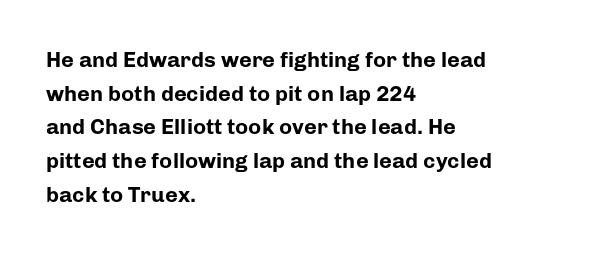
The image shows 22 px bold type, upright; set left-aligned, normal line spacing (1.53x), normal letter spacing, not underlined.
